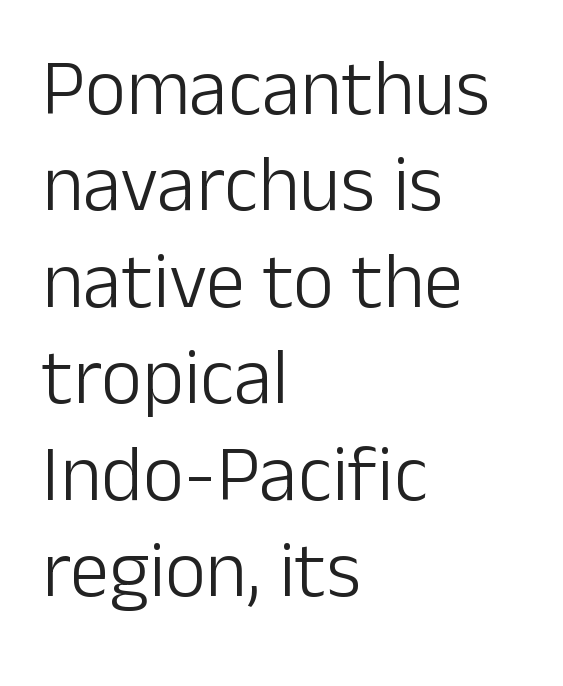
The lettering stays uniformly vertical, giving the passage a roman look. Horizontally, the lines are justified to the leading edge only. Think standard paragraph weight, or any step lighter than that. In terms of letterform style, serifs are entirely absent. This sample has the flowing, uneven cadence of proportional lettering. Nobody touched the tracking dial on this one.
